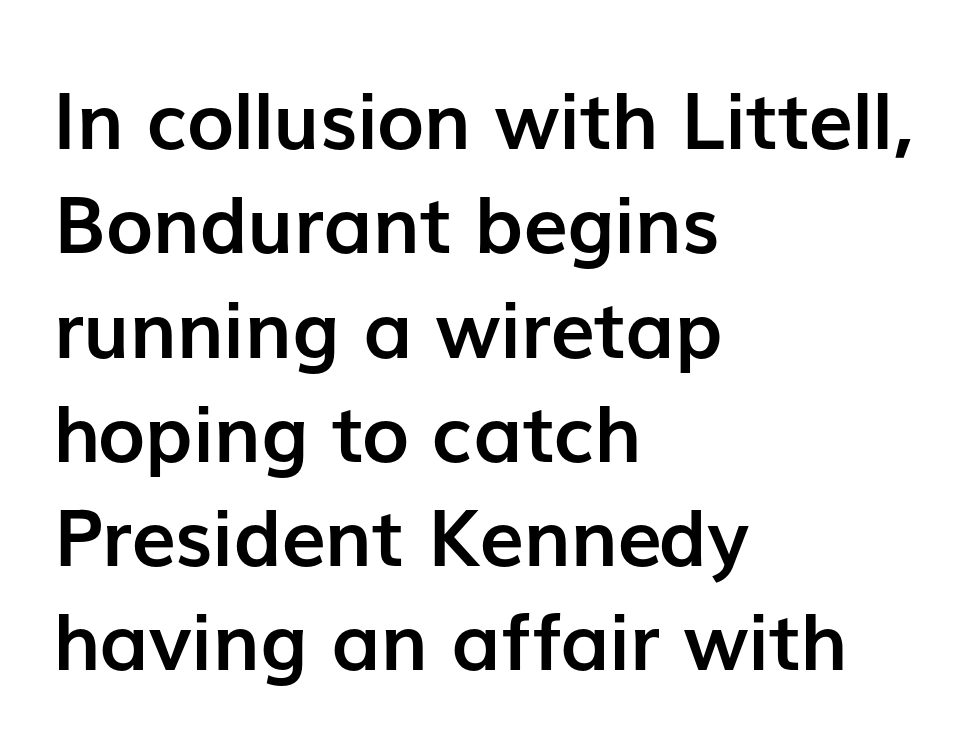
{"serif": "no", "italic": "no", "bold": "yes", "weight": "semibold", "width": "normal", "stroke_contrast": "low", "x_height": "medium", "monospaced": "no", "underline": "no", "align": "left", "line_spacing": "normal", "line_spacing_ratio": 1.32, "letter_spacing": "normal", "letter_spacing_em": 0.0, "glyph_px": 79}
